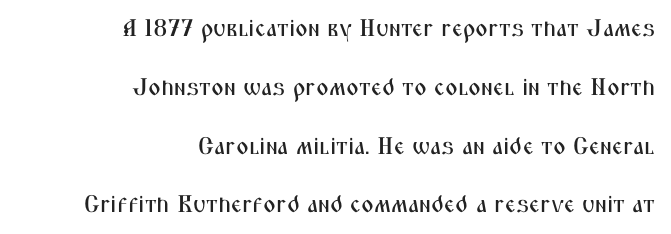
Q: Is the text italic (slanted)? A: No, it is upright.
Q: Is the text underlined? A: No.
Q: How is the paragraph aligned? A: Right-aligned.
Q: Is the spacing between letters normal or unusually wide? A: Normal.
Q: Is the spacing between lines tight, normal or loose? A: Loose.
